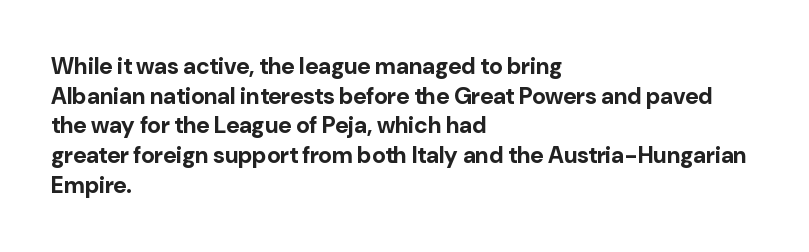
Q: Is the text bold? A: Yes.
Q: Is the text italic (slanted)? A: No, it is upright.
Q: Is the text underlined? A: No.
Q: How is the paragraph aligned? A: Left-aligned.
Q: Is the spacing between letters normal or unusually wide? A: Normal.
Q: Is the spacing between lines tight, normal or loose? A: Normal.
